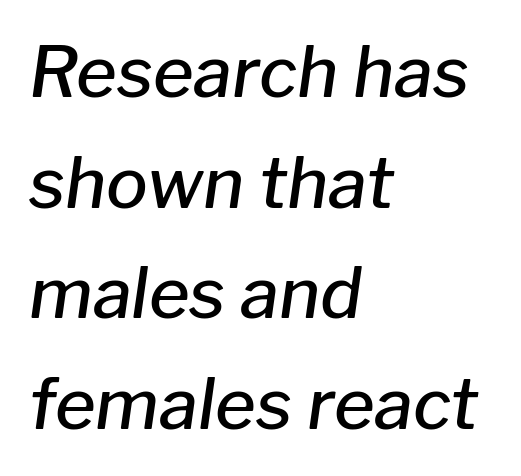
Q: Is the text bold? A: Semi-bold.
Q: Is the text italic (slanted)? A: Yes, it leans right by about 8 degrees.
Q: Is the text underlined? A: No.
Q: How is the paragraph aligned? A: Left-aligned.
Q: Is the spacing between letters normal or unusually wide? A: Normal.
Q: Is the spacing between lines tight, normal or loose? A: Normal.
Q: Width (condensed, normal, or wide)? A: Normal.
Q: Stroke contrast? A: Low.
Q: x-height? A: Medium.
Q: Monospaced? A: No.
